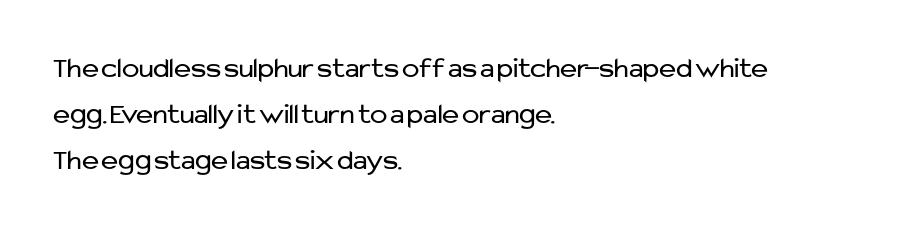
The image shows 29 px regular-weight sans-serif type, upright; set left-aligned, normal line spacing (1.59x), normal letter spacing, not underlined; low stroke contrast and a medium x-height.
